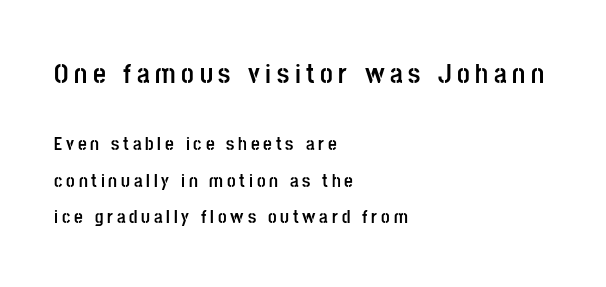
The image shows 28 px semibold, condensed sans-serif type, upright; set left-aligned, loose line spacing (1.92x), unusually wide letter spacing (+0.2 em), not underlined; the first (top) block is 1.47x larger; low stroke contrast and a large x-height.
